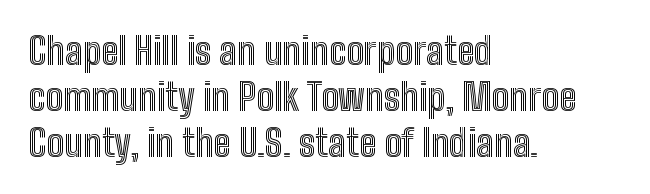
Q: Is the text italic (slanted)? A: No, it is upright.
Q: Is the text underlined? A: No.
Q: How is the paragraph aligned? A: Left-aligned.
Q: Is the spacing between letters normal or unusually wide? A: Normal.
Q: Is the spacing between lines tight, normal or loose? A: Normal.
Q: Width (condensed, normal, or wide)? A: Condensed.
Q: x-height? A: Medium.
Q: Monospaced? A: No.
